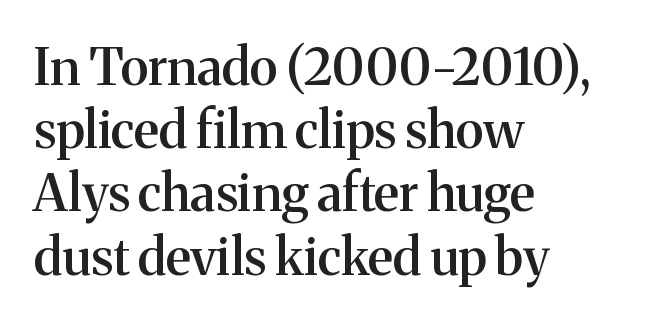
Serifs: yes, visible at the terminals of the letterforms. Proportional: the letters do not fall into vertical columns. Horizontal alignment here is leftward, the default for most running prose. A semibold gives these letters moderate extra thickness, short of bold. No italicization has been applied; the sample stays upright. Descenders are the only things crossing below the line.
